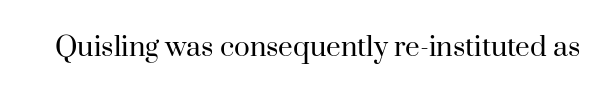
A roman cut, with each character standing at attention. Decoration check: the copy has no underline. The gaps between neighbouring characters are ordinary and unremarkable. Bold? No — there's no thickening of the strokes.
